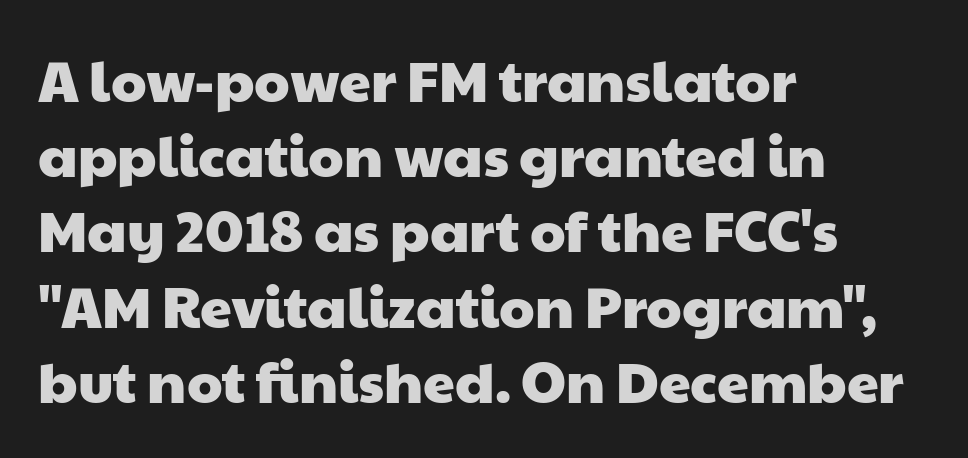
Q: Is the typeface a serif or a sans-serif typeface? A: Sans-serif.
Q: Is the text underlined? A: No.
Q: How is the paragraph aligned? A: Left-aligned.
Q: Is the spacing between letters normal or unusually wide? A: Normal.
Q: Is the spacing between lines tight, normal or loose? A: Normal.
Q: Width (condensed, normal, or wide)? A: Wide.
Q: Stroke contrast? A: Low.
Q: x-height? A: Medium.
Q: Monospaced? A: No.
